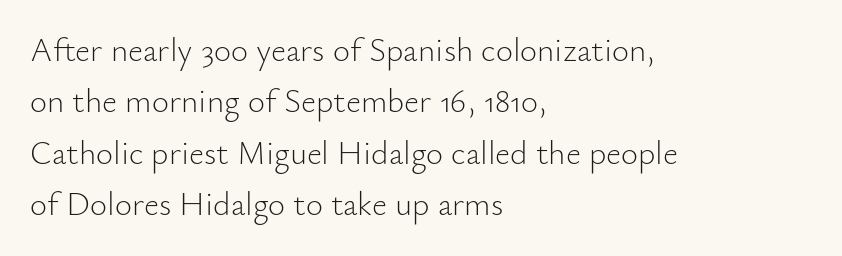
{"serif": "no", "italic": "no", "bold": "no", "weight": "light", "width": "normal", "stroke_contrast": "low", "x_height": "small", "monospaced": "no", "underline": "no", "align": "left", "line_spacing": "normal", "line_spacing_ratio": 1.56, "letter_spacing": "normal", "letter_spacing_em": 0.0, "glyph_px": 33}
